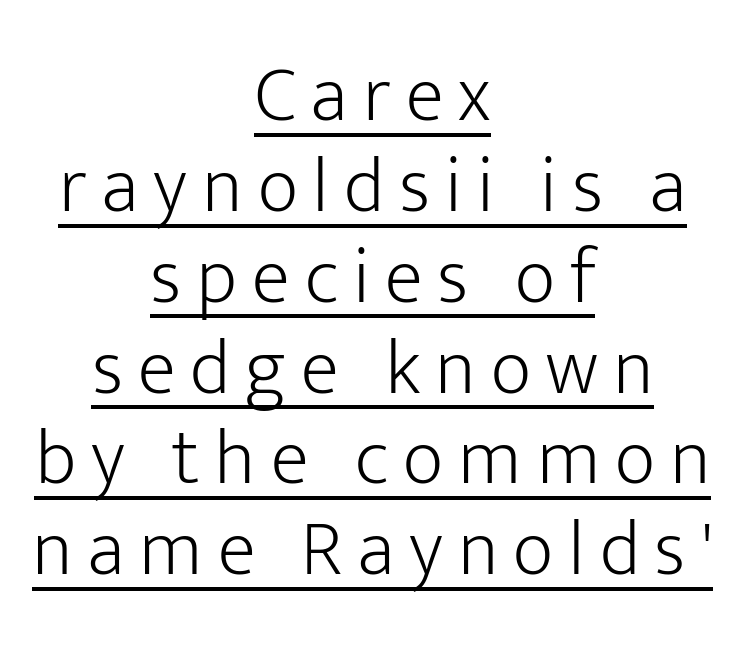
{"serif": "no", "italic": "no", "bold": "no", "weight": "light", "width": "normal", "stroke_contrast": "low", "x_height": "medium", "monospaced": "no", "underline": "yes", "align": "center", "line_spacing": "tight", "line_spacing_ratio": 1.15, "glyph_px": 79}
